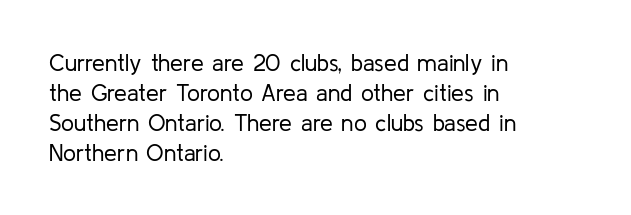
Q: Is the text bold? A: No.
Q: Is the text italic (slanted)? A: No, it is upright.
Q: Is the text underlined? A: No.
Q: How is the paragraph aligned? A: Left-aligned.
Q: Is the spacing between letters normal or unusually wide? A: Normal.
Q: Is the spacing between lines tight, normal or loose? A: Normal.
